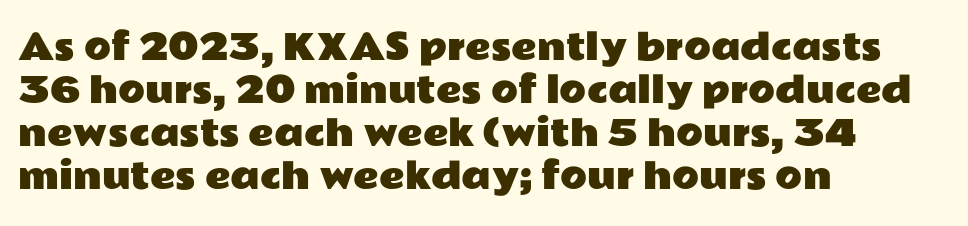
Which margin do the lines hug? The left one — the right edge is uneven. Is this a sans? Yes — the strokes have no serifs. A typesetter would call this zero additional tracking. You could not count columns in this text — the font is proportionally spaced.
